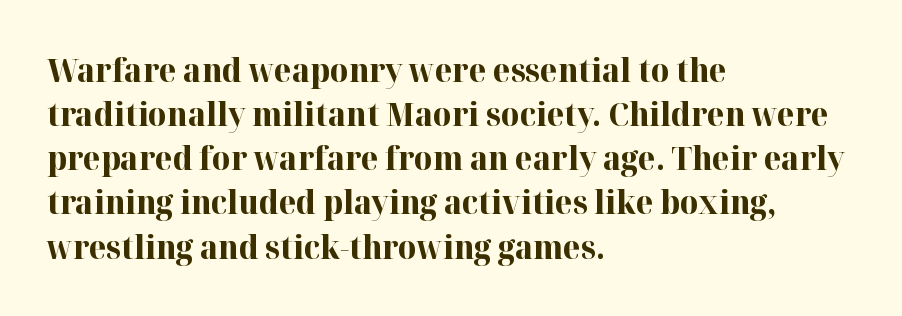
The image shows 32 px bold serif type, upright; set left-aligned, normal line spacing (1.38x), normal letter spacing, not underlined; high stroke contrast and a medium x-height.
